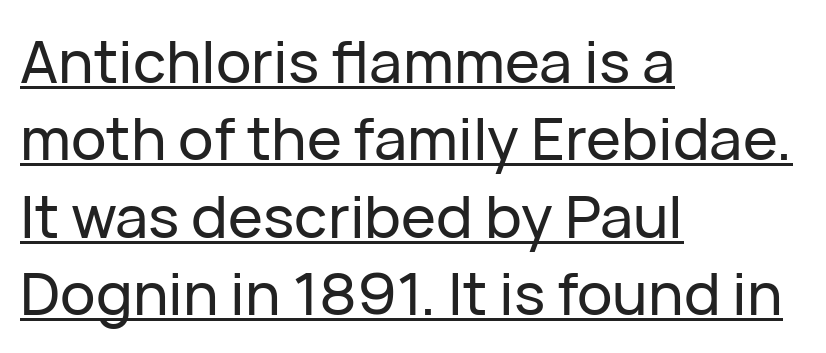
{"serif": "no", "italic": "no", "width": "normal", "stroke_contrast": "low", "x_height": "medium", "monospaced": "no", "underline": "yes", "align": "left", "line_spacing": "normal", "line_spacing_ratio": 1.31, "letter_spacing": "normal", "letter_spacing_em": 0.0, "glyph_px": 59}
